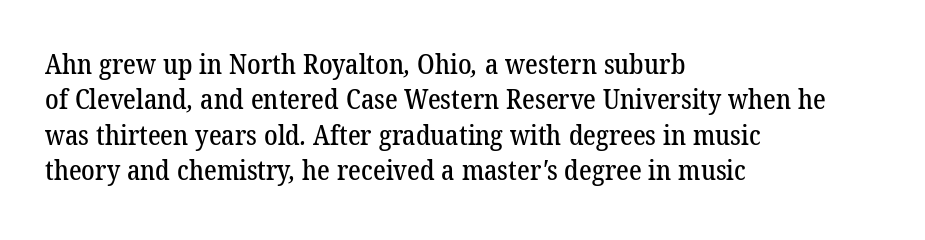
The image shows 27 px text type; set left-aligned, normal line spacing (1.31x), normal letter spacing, not underlined.
